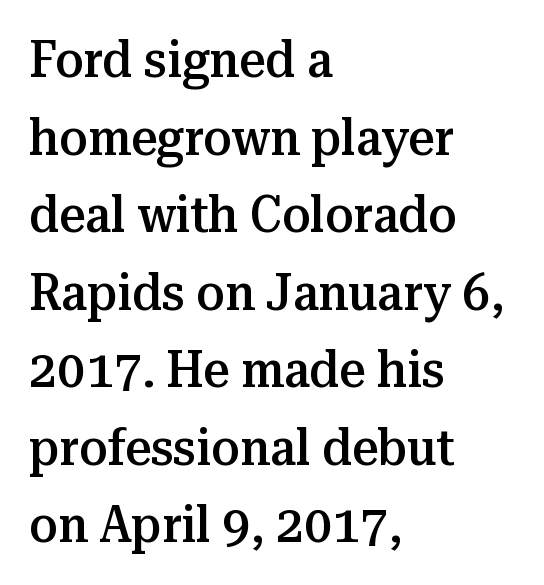
The image shows 51 px semibold serif type, upright; set left-aligned, normal line spacing (1.52x), normal letter spacing, not underlined; medium stroke contrast and a medium x-height.
